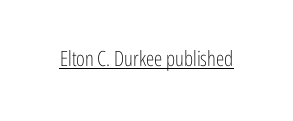
Q: Is the text bold? A: No.
Q: Is the text italic (slanted)? A: No, it is upright.
Q: Is the text underlined? A: Yes.
Q: Is the spacing between letters normal or unusually wide? A: Normal.
